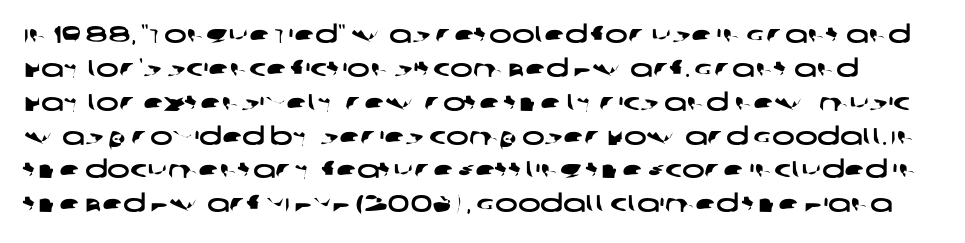
Look at the tracking — it's just the regular setting, nothing added. The rows are spaced the way most documents space them. Underlining? Definitely not there.
